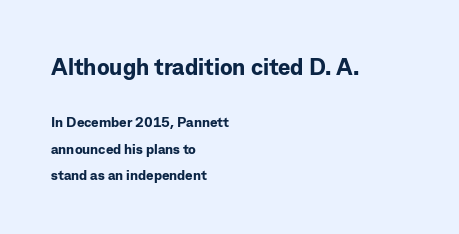
Horizontal alignment here is leftward, the default for most running prose. Between one letter and the next there's only the usual sliver of space. The passage shown is emphatically bold. When letters stand straight like this, we call the style roman or upright. Two sizes are in play, and the larger belongs to the first block.
